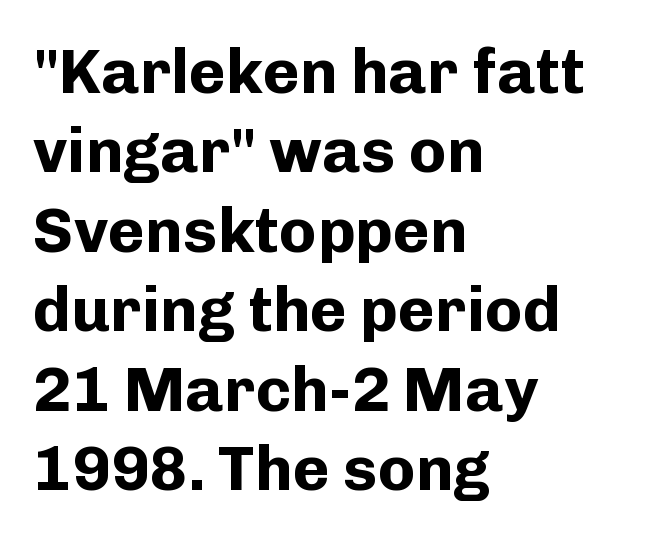
The image shows 63 px bold sans-serif type, upright; set left-aligned, normal line spacing (1.26x), normal letter spacing, not underlined; low stroke contrast and a medium x-height.
